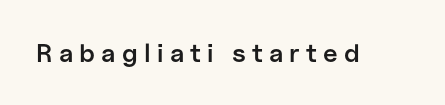
Stems and bowls a touch heavier than normal — semibold. Plain, unruled lines of type. Here the glyphs are tracked loosely, breaking word shapes into spaced letters. This is the regular roman posture of the typeface.
